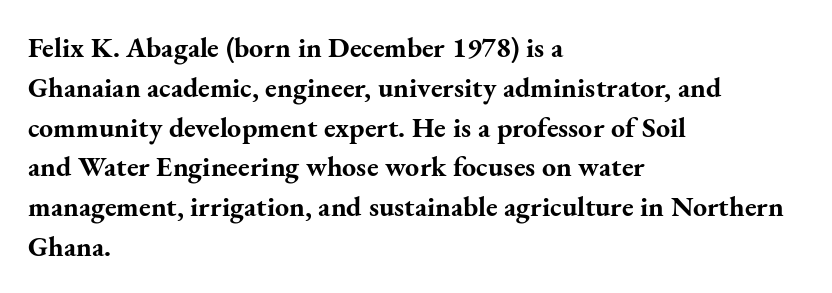
{"serif": "yes", "italic": "no", "bold": "yes", "weight": "bold", "width": "normal", "stroke_contrast": "medium", "x_height": "small", "monospaced": "no", "underline": "no", "align": "left", "line_spacing": "normal", "line_spacing_ratio": 1.42, "letter_spacing": "normal", "letter_spacing_em": 0.0, "glyph_px": 28}
